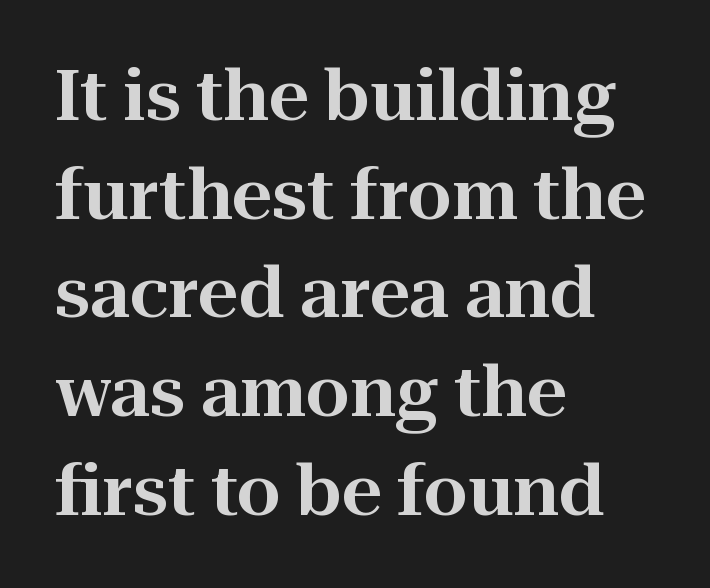
A typesetter would label this face a serif. Underline: absent. The letters advance in unequal steps, a hallmark of proportional type. One glance says typical: line gaps are just what's usual.
